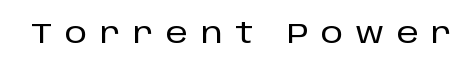
The image shows 28 px sans-serif type, upright; set unusually wide letter spacing (+0.44 em), not underlined; low stroke contrast and a large x-height.
